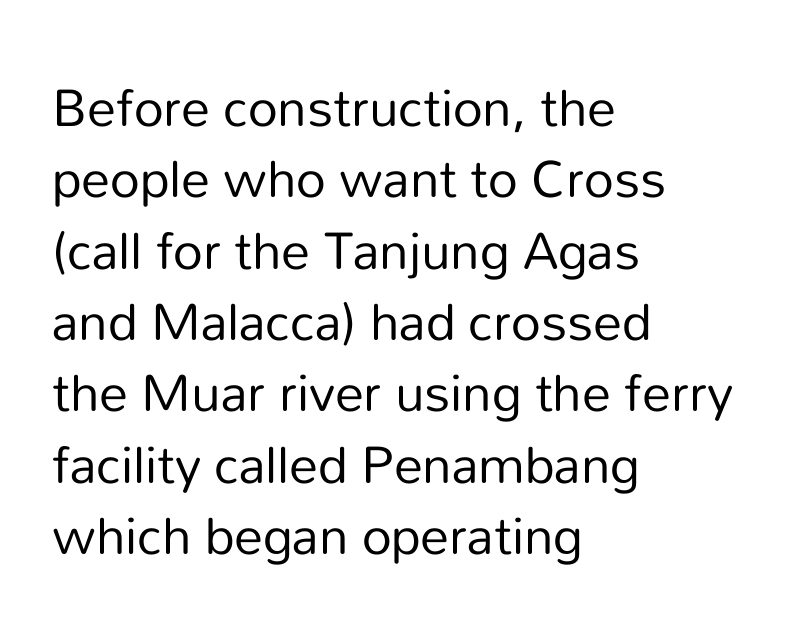
The space beneath each line is pristine and unruled. This is sans-serif lettering, the kind often seen on screens and signage. Designer's note — italics off, roman on. The letterforms sit at book weight or below. The type is set solid horizontally, with unmodified tracking.
